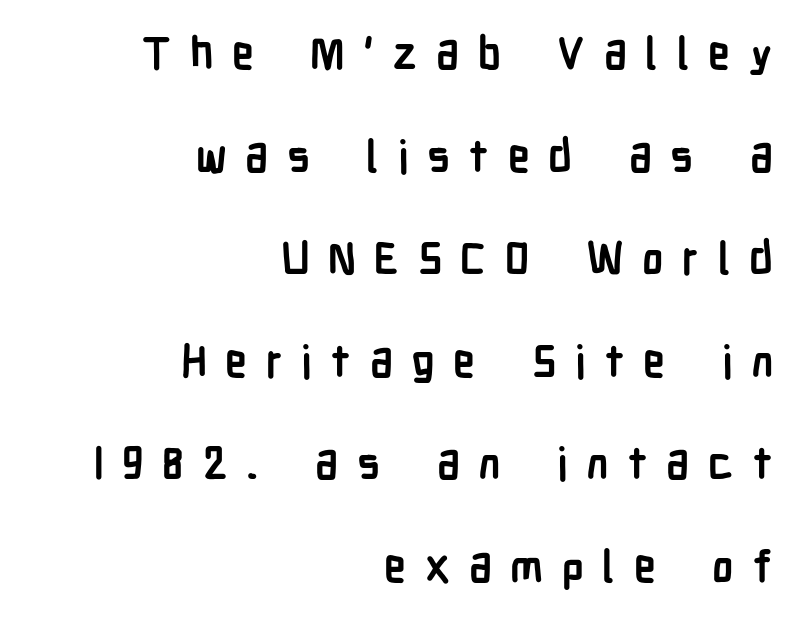
Q: Is the text bold? A: Yes.
Q: Is the text italic (slanted)? A: No, it is upright.
Q: Is the typeface a serif or a sans-serif typeface? A: Sans-serif.
Q: Is the text underlined? A: No.
Q: How is the paragraph aligned? A: Right-aligned.
Q: Is the spacing between letters normal or unusually wide? A: Unusually wide.
Q: Is the spacing between lines tight, normal or loose? A: Loose.
Q: Width (condensed, normal, or wide)? A: Condensed.
Q: Stroke contrast? A: Low.
Q: x-height? A: Medium.
Q: Monospaced? A: No.
